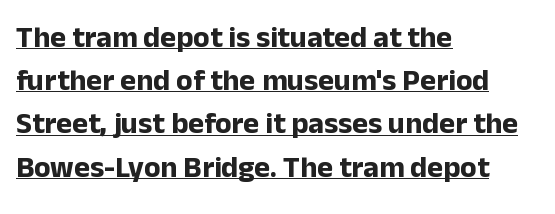
{"serif": "no", "italic": "no", "bold": "yes", "weight": "bold", "width": "normal", "stroke_contrast": "low", "x_height": "medium", "monospaced": "no", "underline": "yes", "align": "left", "line_spacing": "normal", "line_spacing_ratio": 1.44, "letter_spacing": "normal", "letter_spacing_em": 0.0, "glyph_px": 30}
